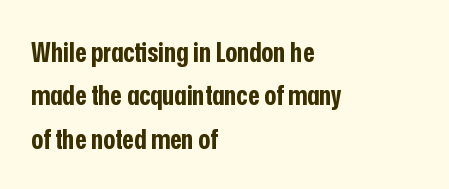
The string is rendered with underlining switched off. Every character sits straight up, as roman type does. This sample uses plain, unmodified letter spacing. Heavy, bold letterforms.
